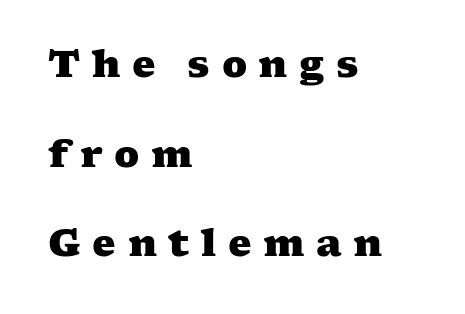
{"serif": "yes", "bold": "yes", "weight": "heavy", "width": "wide", "stroke_contrast": "medium", "x_height": "medium", "monospaced": "no", "underline": "no", "align": "left", "line_spacing": "loose", "line_spacing_ratio": 2.42, "letter_spacing": "wide", "letter_spacing_em": 0.31, "glyph_px": 37}
